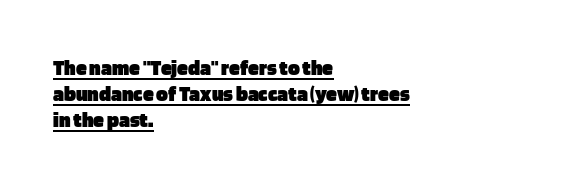
The image shows 22 px bold type, upright; set left-aligned, line spacing 1.19x, normal letter spacing, underlined.
